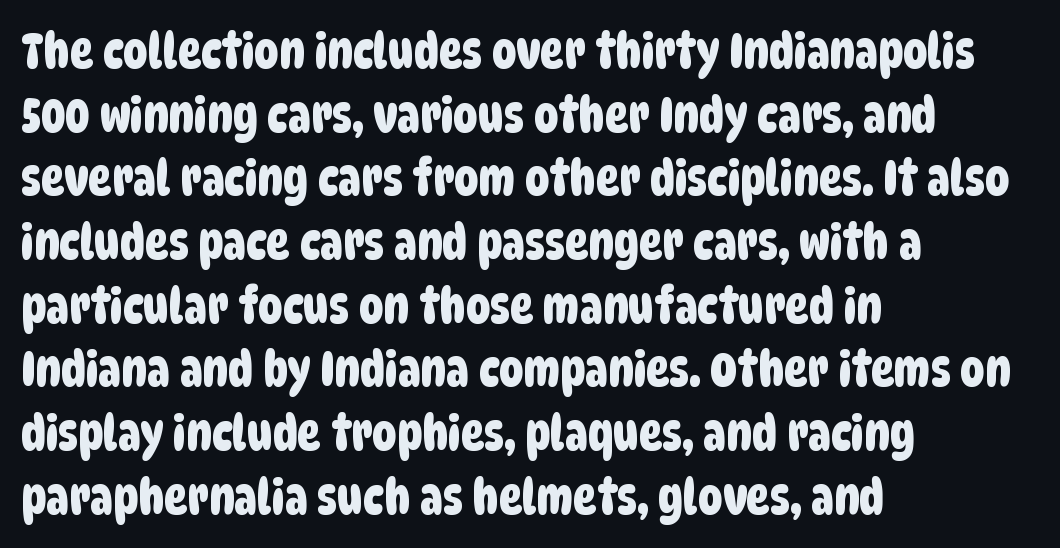
{"serif": "no", "width": "condensed", "stroke_contrast": "low", "x_height": "large", "monospaced": "no", "underline": "no", "align": "left", "line_spacing": "normal", "line_spacing_ratio": 1.3, "letter_spacing": "normal", "letter_spacing_em": 0.0, "glyph_px": 49}
